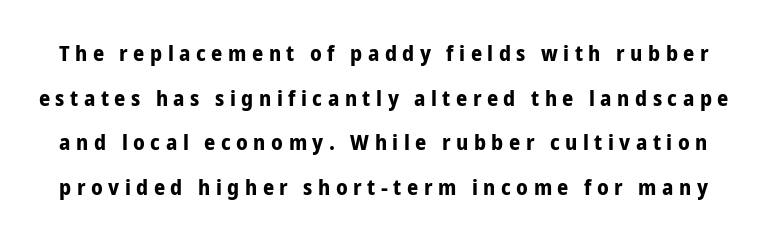
On the weight axis this lands at bold, roughly 700. A great deal of white space separates one row of letters from the next. Honestly, there is no underline to notice here at all. The axis of the letterforms is exactly vertical. Honestly, the letter spacing is so wide it's the main thing you notice.
